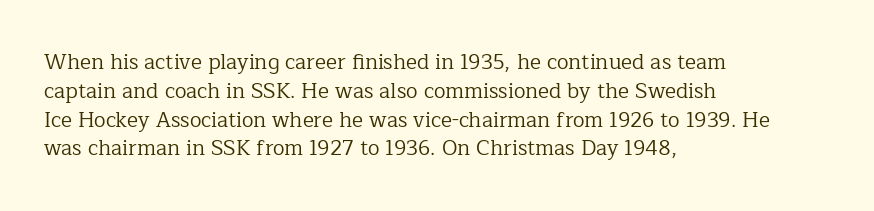
The image shows 21 px text type, upright; set left-aligned, normal line spacing (1.37x), normal letter spacing, not underlined.
